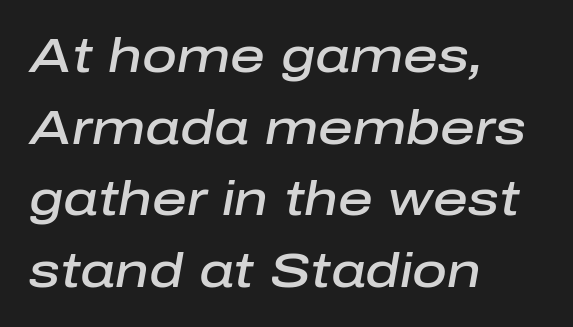
Q: Is the text bold? A: Semi-bold.
Q: Is the text italic (slanted)? A: Yes, it leans right by about 10 degrees.
Q: Is the text underlined? A: No.
Q: How is the paragraph aligned? A: Left-aligned.
Q: Is the spacing between letters normal or unusually wide? A: Normal.
Q: Is the spacing between lines tight, normal or loose? A: Normal.
Q: Width (condensed, normal, or wide)? A: Normal.
Q: Stroke contrast? A: Low.
Q: x-height? A: Medium.
Q: Monospaced? A: No.
